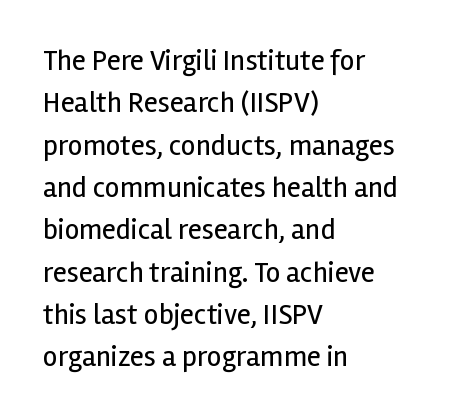
{"serif": "no", "italic": "no", "bold": "no", "weight": "regular", "width": "normal", "x_height": "medium", "monospaced": "no", "underline": "no", "align": "left", "line_spacing": "normal", "line_spacing_ratio": 1.46, "letter_spacing": "normal", "letter_spacing_em": 0.0, "glyph_px": 29}
